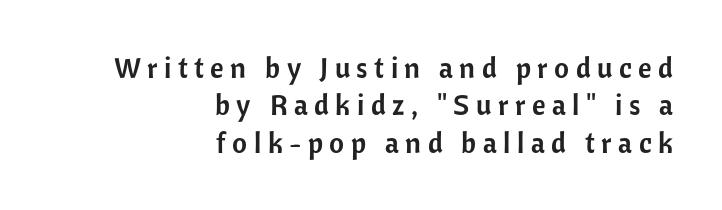
{"serif": "no", "italic": "no", "width": "normal", "stroke_contrast": "low", "x_height": "medium", "monospaced": "no", "underline": "no", "align": "right", "line_spacing": "normal", "line_spacing_ratio": 1.29, "letter_spacing": "wide", "letter_spacing_em": 0.22, "glyph_px": 29}
